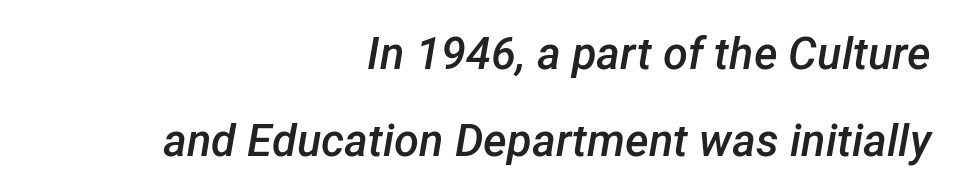
Q: Is the text bold? A: Semi-bold.
Q: Is the text italic (slanted)? A: Yes, it leans right by about 12 degrees.
Q: Is the text underlined? A: No.
Q: How is the paragraph aligned? A: Right-aligned.
Q: Is the spacing between letters normal or unusually wide? A: Normal.
Q: Is the spacing between lines tight, normal or loose? A: Loose.
Q: Width (condensed, normal, or wide)? A: Normal.
Q: Stroke contrast? A: Low.
Q: x-height? A: Medium.
Q: Monospaced? A: No.
